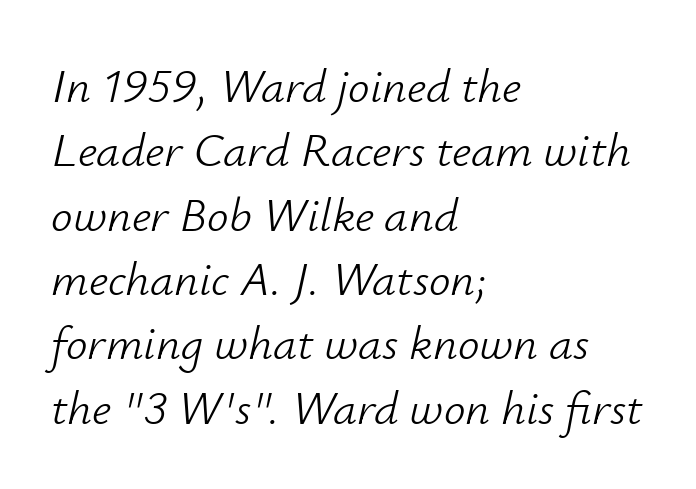
{"italic": "yes", "lean": "right", "slant_degrees": 12, "bold": "no", "weight": "light", "width": "normal", "stroke_contrast": "low", "x_height": "small", "monospaced": "no", "underline": "no", "align": "left", "line_spacing": "normal", "line_spacing_ratio": 1.34, "letter_spacing": "normal", "letter_spacing_em": 0.0, "glyph_px": 48}
